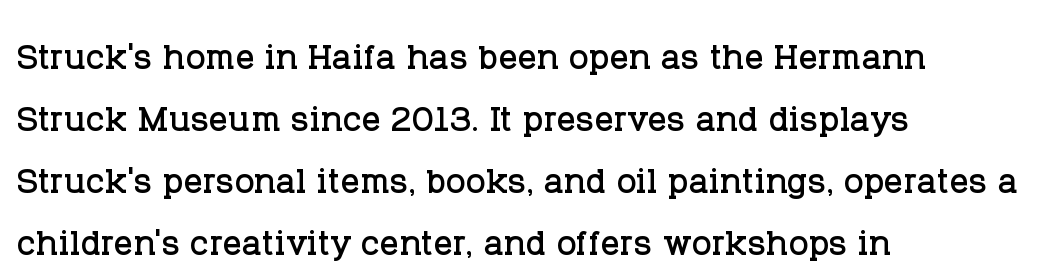
Q: Is the text italic (slanted)? A: No, it is upright.
Q: Is the typeface a serif or a sans-serif typeface? A: Serif.
Q: Is the text underlined? A: No.
Q: How is the paragraph aligned? A: Left-aligned.
Q: Is the spacing between letters normal or unusually wide? A: Normal.
Q: Is the spacing between lines tight, normal or loose? A: Normal.
Q: Width (condensed, normal, or wide)? A: Normal.
Q: Stroke contrast? A: Low.
Q: x-height? A: Large.
Q: Monospaced? A: No.
